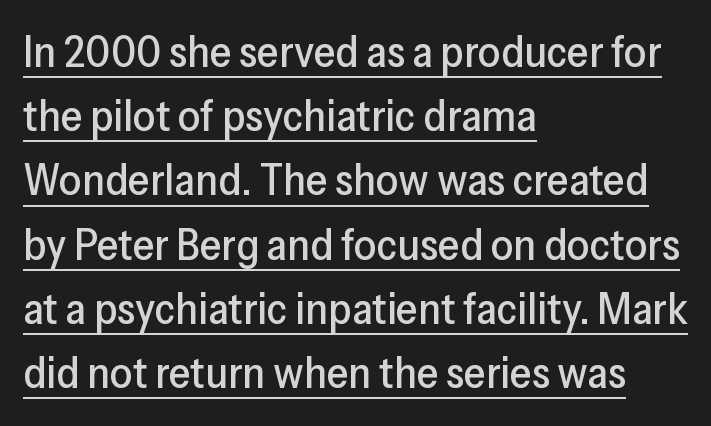
Q: Is the text italic (slanted)? A: No, it is upright.
Q: Is the typeface a serif or a sans-serif typeface? A: Sans-serif.
Q: Is the text underlined? A: Yes.
Q: How is the paragraph aligned? A: Left-aligned.
Q: Is the spacing between letters normal or unusually wide? A: Normal.
Q: Is the spacing between lines tight, normal or loose? A: Normal.
Q: Width (condensed, normal, or wide)? A: Normal.
Q: Stroke contrast? A: Low.
Q: x-height? A: Medium.
Q: Monospaced? A: No.
